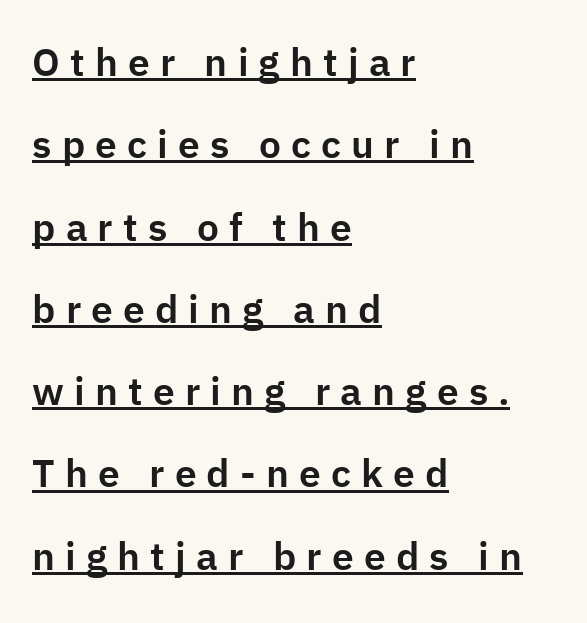
{"serif": "no", "italic": "no", "width": "normal", "stroke_contrast": "low", "x_height": "medium", "monospaced": "no", "underline": "yes", "align": "left", "line_spacing": "loose", "line_spacing_ratio": 2.11, "letter_spacing": "wide", "letter_spacing_em": 0.26, "glyph_px": 39}
